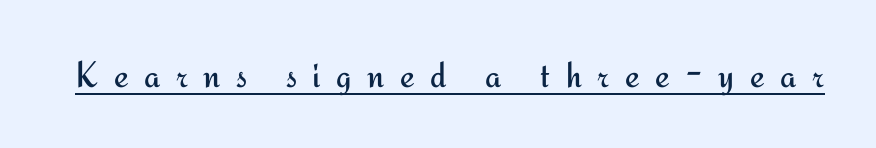
Q: Is the text bold? A: No.
Q: Is the text italic (slanted)? A: No, it is upright.
Q: Is the typeface a serif or a sans-serif typeface? A: Sans-serif.
Q: Is the text underlined? A: Yes.
Q: Is the spacing between letters normal or unusually wide? A: Unusually wide.
Q: Width (condensed, normal, or wide)? A: Normal.
Q: Stroke contrast? A: Medium.
Q: x-height? A: Small.
Q: Monospaced? A: No.
